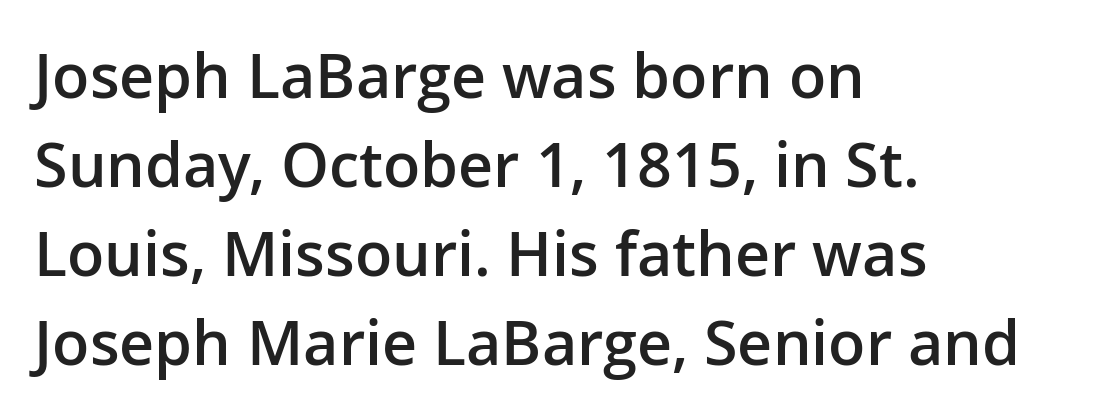
{"serif": "no", "italic": "no", "bold": "semi", "weight": "semibold", "width": "normal", "stroke_contrast": "low", "x_height": "medium", "monospaced": "no", "underline": "no", "align": "left", "line_spacing": "normal", "line_spacing_ratio": 1.46, "letter_spacing": "normal", "letter_spacing_em": 0.0, "glyph_px": 61}
